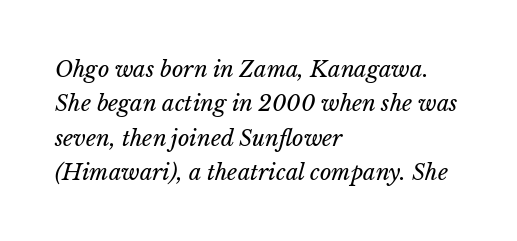
{"italic": "yes", "lean": "right", "slant_degrees": 15, "bold": "no", "underline": "no", "align": "left", "line_spacing": "normal", "line_spacing_ratio": 1.56, "letter_spacing": "normal", "letter_spacing_em": 0.0, "glyph_px": 22}
